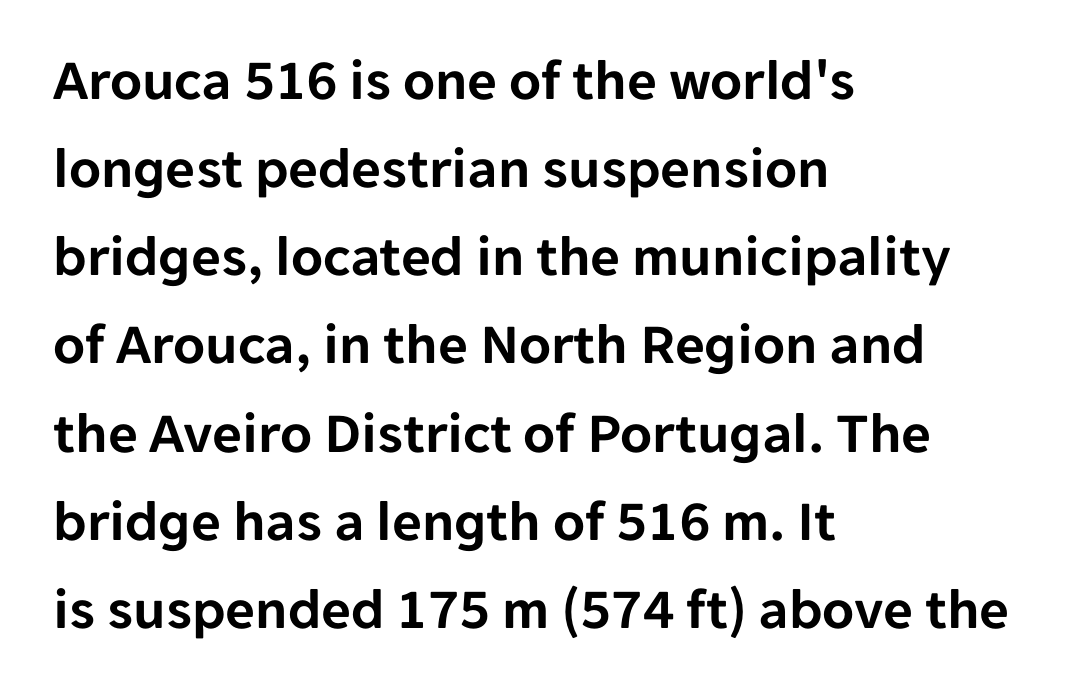
Q: Is the text italic (slanted)? A: No, it is upright.
Q: Is the typeface a serif or a sans-serif typeface? A: Sans-serif.
Q: Is the text underlined? A: No.
Q: How is the paragraph aligned? A: Left-aligned.
Q: Is the spacing between letters normal or unusually wide? A: Normal.
Q: Is the spacing between lines tight, normal or loose? A: Normal.
Q: Width (condensed, normal, or wide)? A: Normal.
Q: Stroke contrast? A: Low.
Q: x-height? A: Medium.
Q: Monospaced? A: No.
